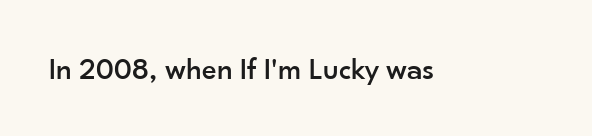
Are there feet on the stems? There aren't — it's a sans. Beneath every word, the page is bare. The type sits square on the baseline with zero lean. No extra tracking has been applied to these lines. Do the characters align in a grid? No, the font is proportional.
